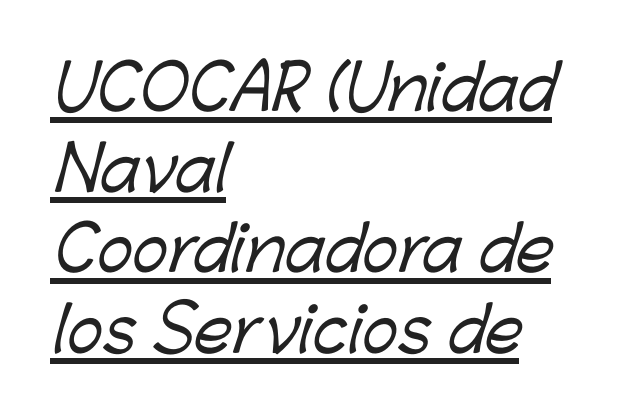
Q: Is the typeface a serif or a sans-serif typeface? A: Sans-serif.
Q: Is the text underlined? A: Yes.
Q: How is the paragraph aligned? A: Left-aligned.
Q: Is the spacing between letters normal or unusually wide? A: Normal.
Q: Is the spacing between lines tight, normal or loose? A: Normal.
Q: Width (condensed, normal, or wide)? A: Normal.
Q: Stroke contrast? A: Low.
Q: x-height? A: Medium.
Q: Monospaced? A: No.
